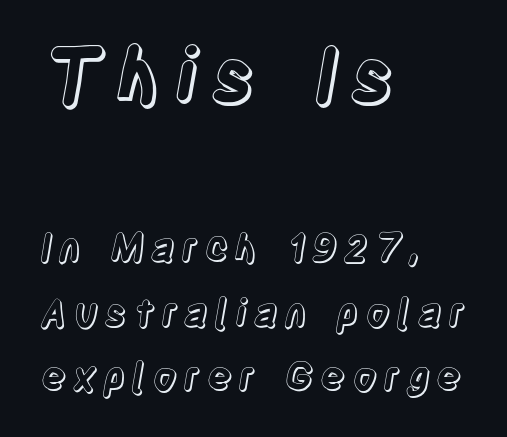
The image shows 76 px condensed type; set left-aligned, normal line spacing (1.7x), not underlined; the first (top) block is 2.0x larger; a large x-height.
